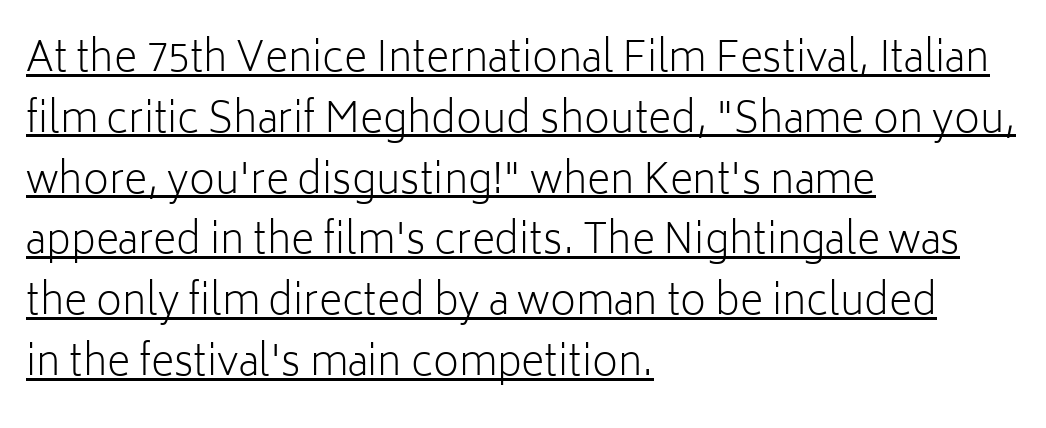
{"serif": "no", "italic": "no", "bold": "no", "weight": "light", "width": "normal", "stroke_contrast": "low", "x_height": "medium", "monospaced": "no", "underline": "yes", "align": "left", "line_spacing": "normal", "line_spacing_ratio": 1.52, "letter_spacing": "normal", "letter_spacing_em": 0.0, "glyph_px": 40}
